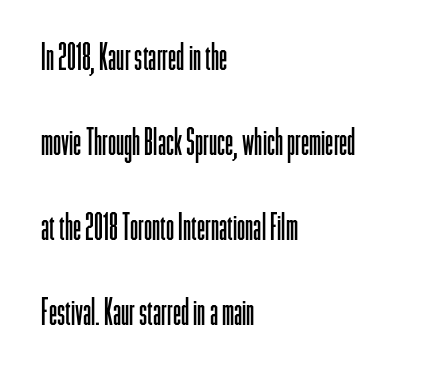
Q: Is the text bold? A: No.
Q: Is the text italic (slanted)? A: No, it is upright.
Q: Is the typeface a serif or a sans-serif typeface? A: Sans-serif.
Q: Is the text underlined? A: No.
Q: How is the paragraph aligned? A: Left-aligned.
Q: Is the spacing between letters normal or unusually wide? A: Normal.
Q: Is the spacing between lines tight, normal or loose? A: Loose.
Q: Width (condensed, normal, or wide)? A: Condensed.
Q: Stroke contrast? A: Low.
Q: x-height? A: Medium.
Q: Monospaced? A: No.
